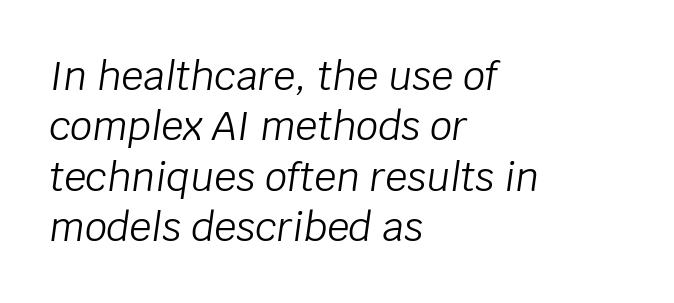
{"italic": "yes", "lean": "right", "slant_degrees": 8, "bold": "no", "weight": "light", "width": "normal", "stroke_contrast": "low", "x_height": "large", "monospaced": "no", "underline": "no", "align": "left", "line_spacing": "normal", "line_spacing_ratio": 1.29, "letter_spacing": "normal", "letter_spacing_em": 0.0, "glyph_px": 39}
